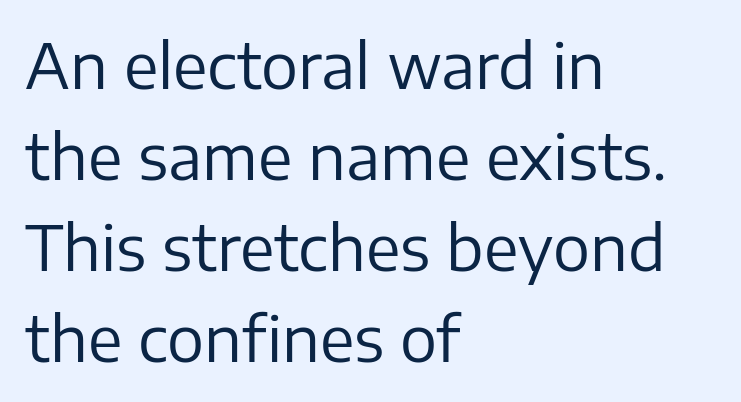
Q: Is the text bold? A: No.
Q: Is the text italic (slanted)? A: No, it is upright.
Q: Is the typeface a serif or a sans-serif typeface? A: Sans-serif.
Q: Is the text underlined? A: No.
Q: How is the paragraph aligned? A: Left-aligned.
Q: Is the spacing between letters normal or unusually wide? A: Normal.
Q: Is the spacing between lines tight, normal or loose? A: Normal.
Q: Width (condensed, normal, or wide)? A: Normal.
Q: Stroke contrast? A: Low.
Q: x-height? A: Medium.
Q: Monospaced? A: No.
